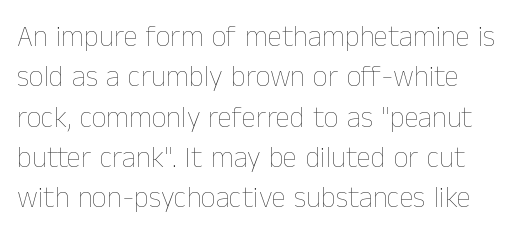
Q: Is the text bold? A: No.
Q: Is the text italic (slanted)? A: No, it is upright.
Q: Is the text underlined? A: No.
Q: How is the paragraph aligned? A: Left-aligned.
Q: Is the spacing between letters normal or unusually wide? A: Normal.
Q: Is the spacing between lines tight, normal or loose? A: Normal.
Q: Width (condensed, normal, or wide)? A: Normal.
Q: Stroke contrast? A: Low.
Q: x-height? A: Medium.
Q: Monospaced? A: No.
